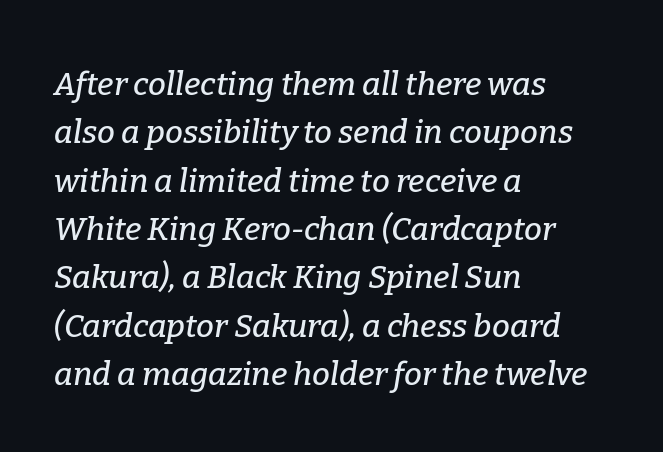
Q: Is the text italic (slanted)? A: Yes, it leans right by about 9 degrees.
Q: Is the typeface a serif or a sans-serif typeface? A: Serif.
Q: Is the text underlined? A: No.
Q: How is the paragraph aligned? A: Left-aligned.
Q: Is the spacing between letters normal or unusually wide? A: Normal.
Q: Is the spacing between lines tight, normal or loose? A: Normal.
Q: Width (condensed, normal, or wide)? A: Normal.
Q: Stroke contrast? A: Low.
Q: x-height? A: Medium.
Q: Monospaced? A: No.
